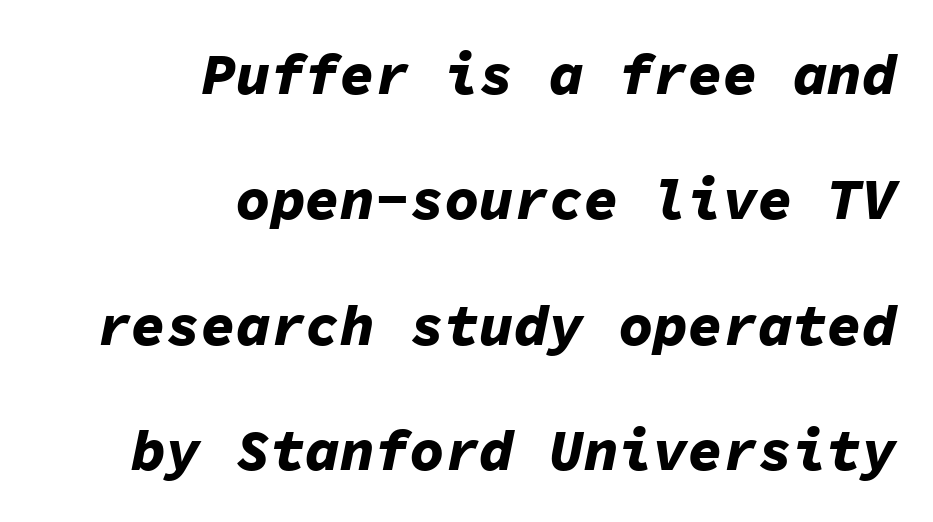
Type without underlining. The setting favours the right margin, as signatures and pull-quotes sometimes do. You could count columns in this text — the font is strictly monospaced. There's an unmistakable incline to the writing here. Strokes here are thick enough to call this a true bold. Compared with typical paragraphs, the rows here are farther apart.
